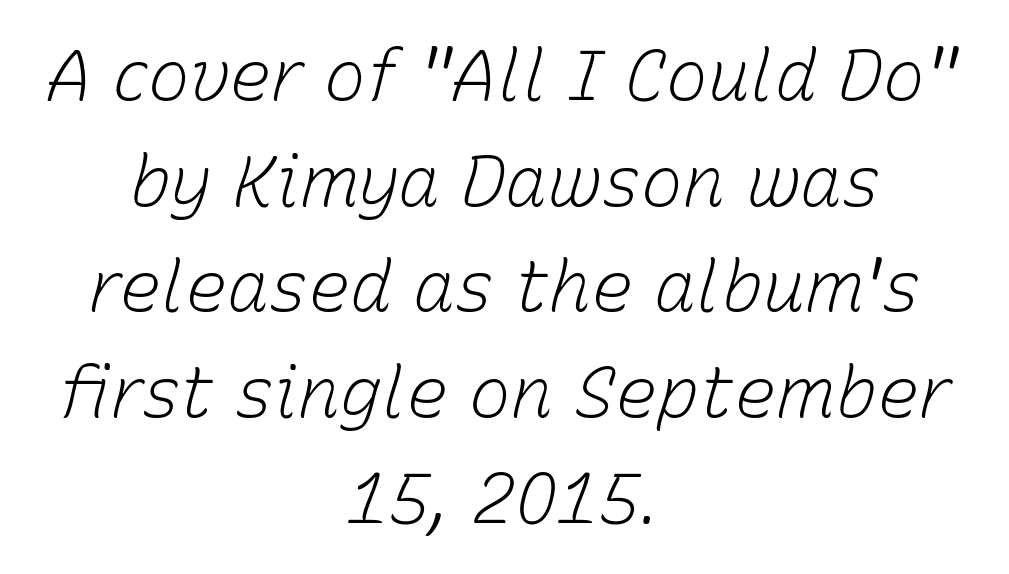
Q: Is the text bold? A: No.
Q: Is the text italic (slanted)? A: Yes, it leans right by about 15 degrees.
Q: Is the text underlined? A: No.
Q: How is the paragraph aligned? A: Centered.
Q: Is the spacing between letters normal or unusually wide? A: Normal.
Q: Is the spacing between lines tight, normal or loose? A: Normal.
Q: Width (condensed, normal, or wide)? A: Normal.
Q: Stroke contrast? A: Low.
Q: x-height? A: Medium.
Q: Monospaced? A: No.
